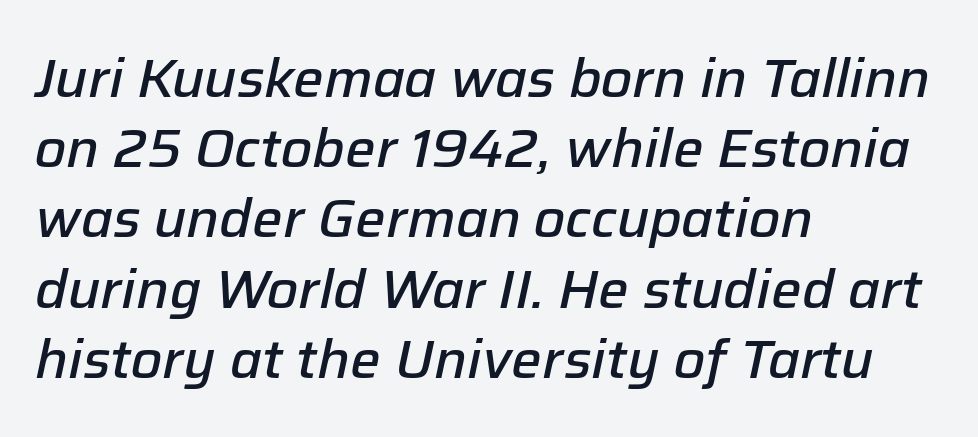
This is moderately heavy type, rendered in semibold. Anything drawn beneath the words? Only blank space. A typesetter would call this proportional, since set widths differ per character. These lines sit exactly where default settings would place them. Inter-character spacing is left at the font's built-in metrics. The typography opts for an oblique posture over an upright one.
